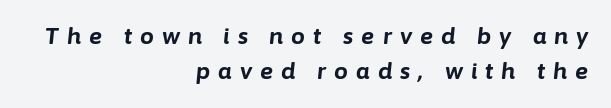
Q: Is the text bold? A: Yes.
Q: Is the text italic (slanted)? A: Yes, it leans right by about 6 degrees.
Q: Is the text underlined? A: No.
Q: How is the paragraph aligned? A: Right-aligned.
Q: Is the spacing between letters normal or unusually wide? A: Unusually wide.
Q: Is the spacing between lines tight, normal or loose? A: Normal.
